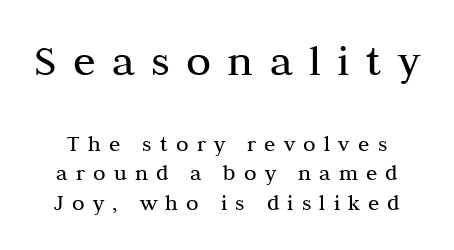
This rendering employs a face with finishing strokes, i.e., a serif. Each word looks stretched out because of the extra space between its letters. Varying glyph widths throughout — classic text-font behaviour. The rendering shrinks the type as you move from the upper chunk to the lower. The baseline area is clear.
